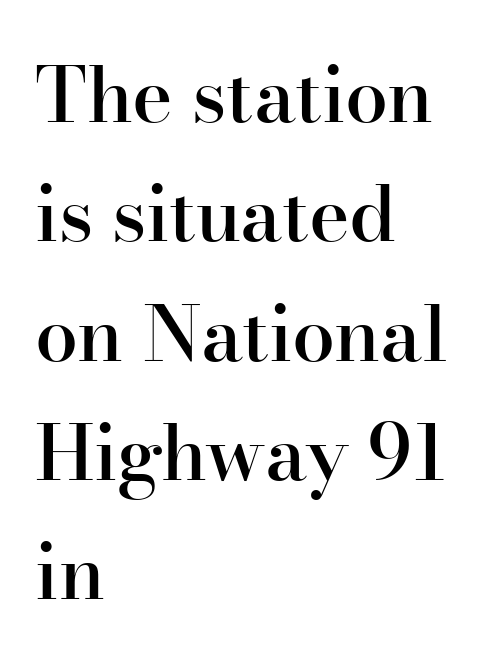
Q: Is the text bold? A: Semi-bold.
Q: Is the text italic (slanted)? A: No, it is upright.
Q: Is the typeface a serif or a sans-serif typeface? A: Serif.
Q: Is the text underlined? A: No.
Q: How is the paragraph aligned? A: Left-aligned.
Q: Is the spacing between letters normal or unusually wide? A: Normal.
Q: Is the spacing between lines tight, normal or loose? A: Normal.
Q: Width (condensed, normal, or wide)? A: Normal.
Q: Stroke contrast? A: High.
Q: x-height? A: Small.
Q: Monospaced? A: No.
